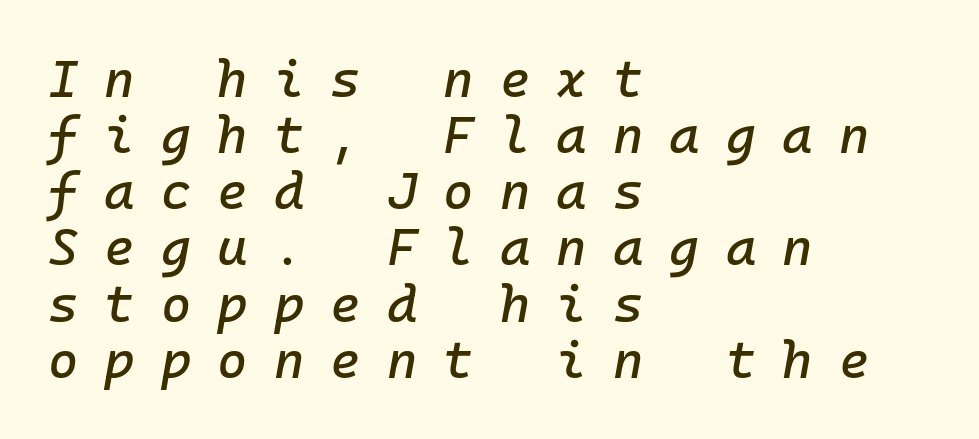
Q: Is the text italic (slanted)? A: Yes, it leans right by about 10 degrees.
Q: Is the text underlined? A: No.
Q: How is the paragraph aligned? A: Left-aligned.
Q: Is the spacing between letters normal or unusually wide? A: Unusually wide.
Q: Is the spacing between lines tight, normal or loose? A: Tight.
Q: Width (condensed, normal, or wide)? A: Normal.
Q: Stroke contrast? A: Low.
Q: x-height? A: Medium.
